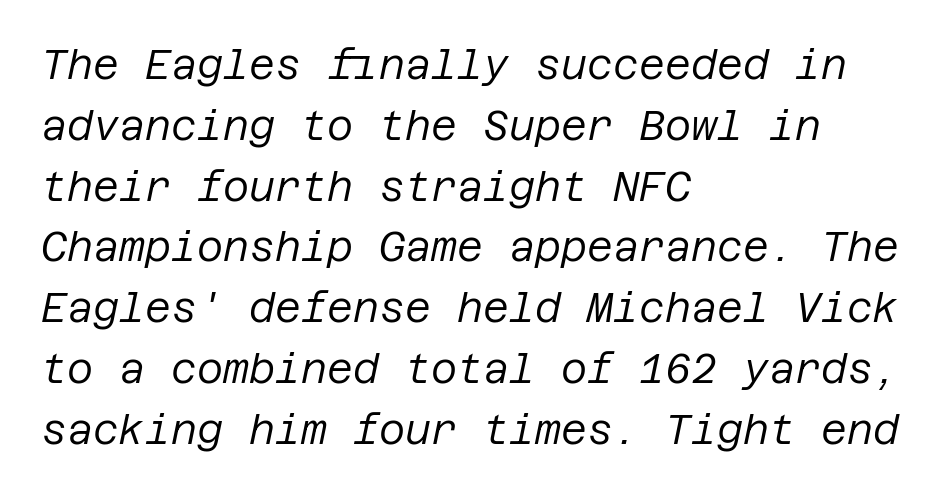
The image shows 40 px regular-weight type, italic (leaning right); set left-aligned, normal line spacing (1.52x), normal letter spacing, not underlined; low stroke contrast and a large x-height.
